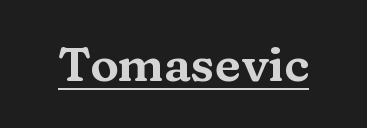
Q: Is the text italic (slanted)? A: No, it is upright.
Q: Is the typeface a serif or a sans-serif typeface? A: Serif.
Q: Is the text underlined? A: Yes.
Q: Is the spacing between letters normal or unusually wide? A: Normal.
Q: Width (condensed, normal, or wide)? A: Wide.
Q: Stroke contrast? A: Medium.
Q: x-height? A: Medium.
Q: Monospaced? A: No.
